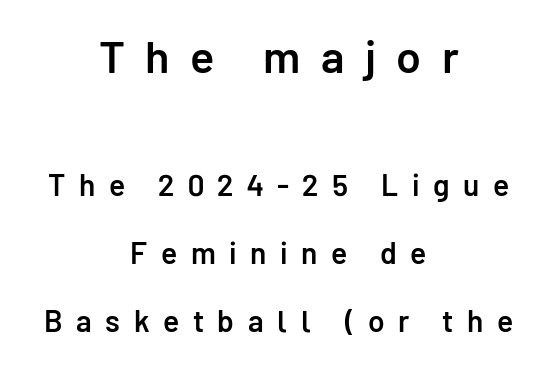
The image shows 45 px semibold sans-serif type, upright; set centered, loose line spacing (2.27x), unusually wide letter spacing (+0.45 em), not underlined; the first (top) block is 1.5x larger; low stroke contrast and a medium x-height.
